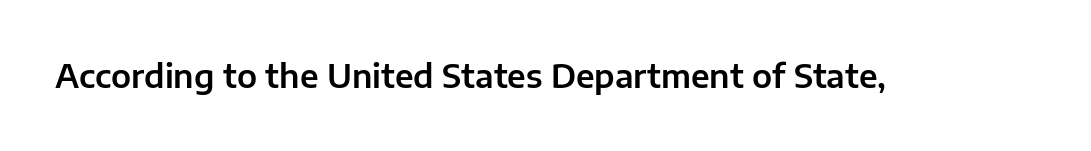
{"serif": "no", "italic": "no", "width": "normal", "stroke_contrast": "low", "x_height": "medium", "monospaced": "no", "underline": "no", "letter_spacing": "normal", "letter_spacing_em": 0.0, "glyph_px": 32}
